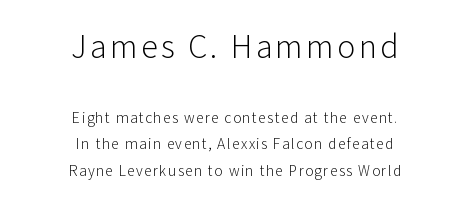
{"serif": "no", "italic": "no", "bold": "no", "weight": "light", "width": "normal", "stroke_contrast": "low", "x_height": "medium", "monospaced": "no", "underline": "no", "align": "center", "line_spacing": "loose", "line_spacing_ratio": 1.9, "larger_block": "first", "size_ratio": 2.21, "glyph_px": 31}
